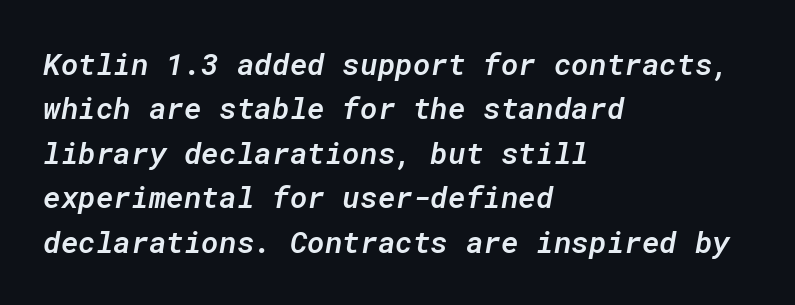
The image shows 30 px semibold type, italic (leaning right), monospaced; set left-aligned, normal line spacing (1.48x), normal letter spacing, not underlined; low stroke contrast and a medium x-height.
